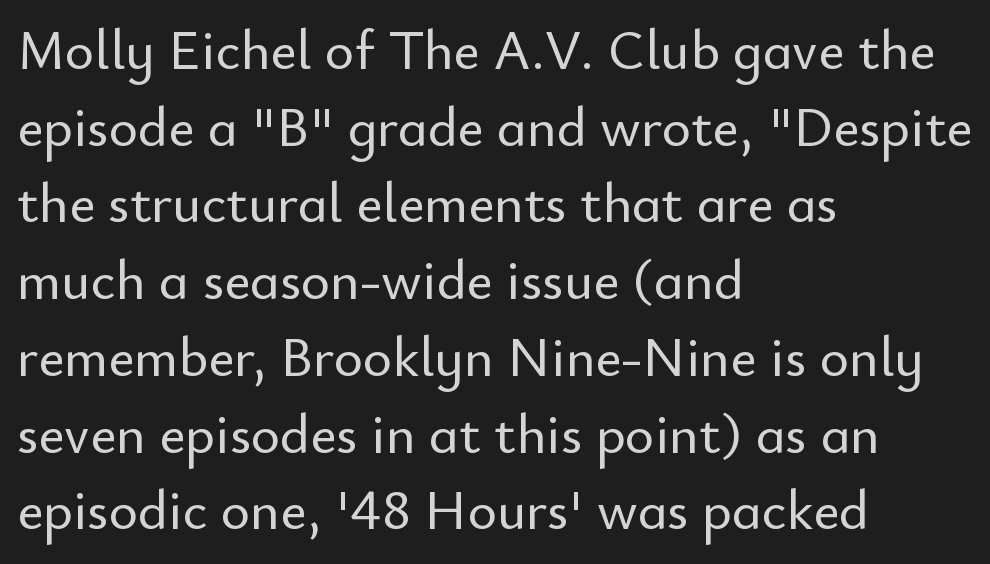
{"serif": "no", "italic": "no", "width": "normal", "stroke_contrast": "low", "x_height": "small", "monospaced": "no", "underline": "no", "align": "left", "line_spacing": "normal", "line_spacing_ratio": 1.37, "letter_spacing": "normal", "letter_spacing_em": 0.0, "glyph_px": 56}
